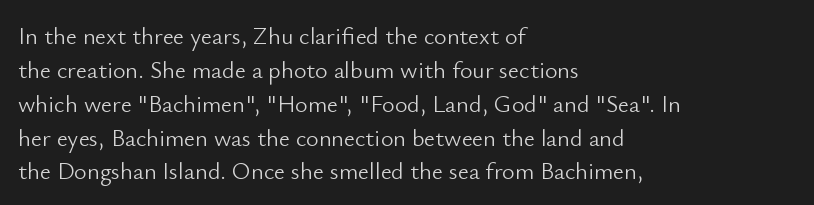
Q: Is the text bold? A: No.
Q: Is the text italic (slanted)? A: No, it is upright.
Q: Is the text underlined? A: No.
Q: How is the paragraph aligned? A: Left-aligned.
Q: Is the spacing between letters normal or unusually wide? A: Normal.
Q: Is the spacing between lines tight, normal or loose? A: Normal.
